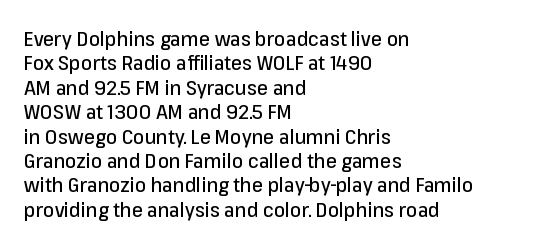
The image shows 20 px text type, upright; set left-aligned, line spacing 1.22x, normal letter spacing, not underlined.
